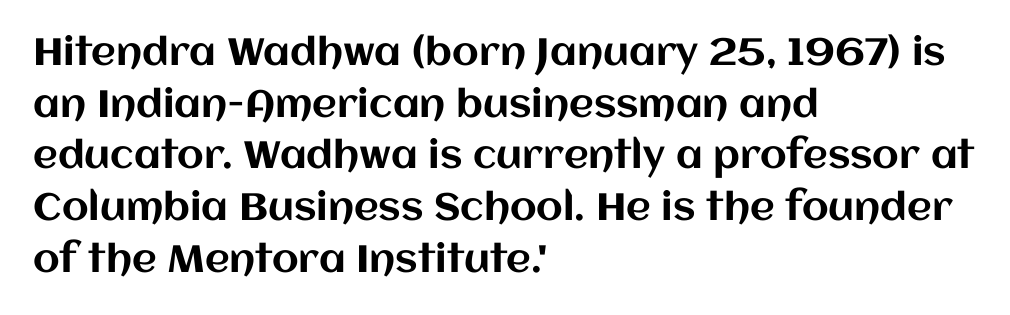
Q: Is the text italic (slanted)? A: No, it is upright.
Q: Is the text underlined? A: No.
Q: How is the paragraph aligned? A: Left-aligned.
Q: Is the spacing between letters normal or unusually wide? A: Normal.
Q: Is the spacing between lines tight, normal or loose? A: Normal.
Q: Width (condensed, normal, or wide)? A: Normal.
Q: Stroke contrast? A: Medium.
Q: x-height? A: Large.
Q: Monospaced? A: No.
